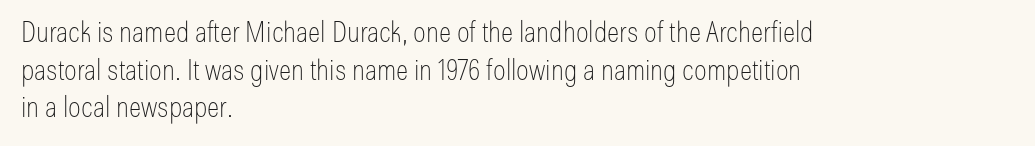
Q: Is the text bold? A: No.
Q: Is the text italic (slanted)? A: No, it is upright.
Q: Is the typeface a serif or a sans-serif typeface? A: Sans-serif.
Q: Is the text underlined? A: No.
Q: How is the paragraph aligned? A: Left-aligned.
Q: Is the spacing between letters normal or unusually wide? A: Normal.
Q: Is the spacing between lines tight, normal or loose? A: Normal.
Q: Width (condensed, normal, or wide)? A: Condensed.
Q: Stroke contrast? A: Low.
Q: x-height? A: Medium.
Q: Monospaced? A: No.
